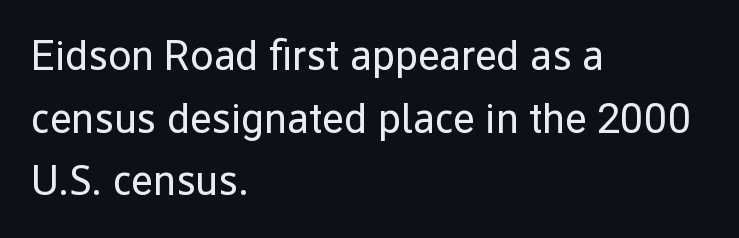
The image shows 42 px regular-weight sans-serif type, upright; set left-aligned, normal line spacing (1.49x), normal letter spacing, not underlined; low stroke contrast and a medium x-height.
